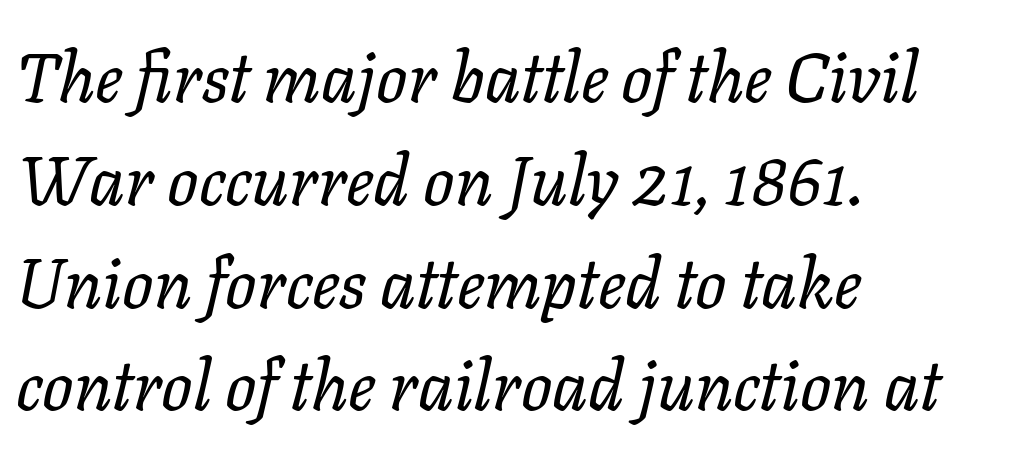
Do the characters align in a grid? No, the font is proportional. Default kerning and tracking; the words read as compact shapes. The area under the type is left untouched. These lines sit exactly where default settings would place them. Caption: multi-line text, flush left, ragged right. Yep, that's italic — everything's leaning.
